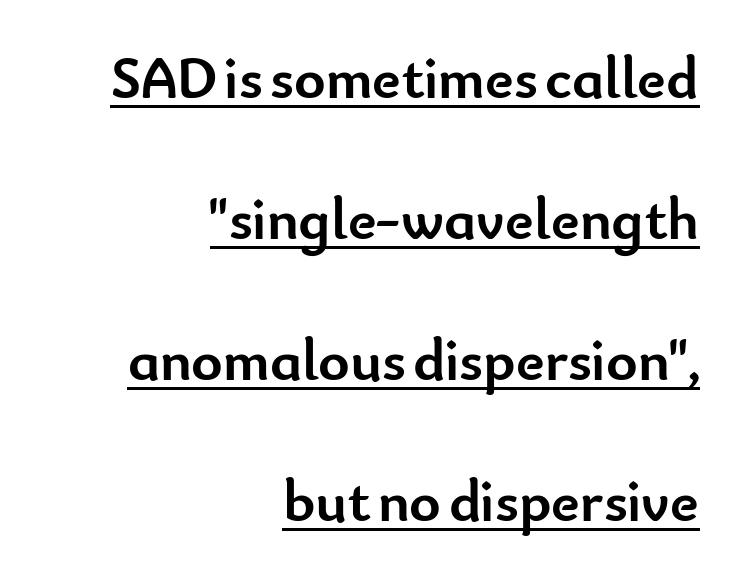
{"serif": "no", "italic": "no", "bold": "yes", "weight": "semibold", "width": "normal", "stroke_contrast": "low", "x_height": "small", "monospaced": "no", "underline": "yes", "align": "right", "line_spacing": "loose", "line_spacing_ratio": 2.35, "letter_spacing": "normal", "letter_spacing_em": 0.0, "glyph_px": 60}
